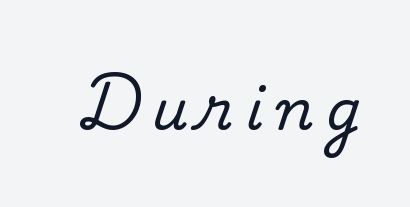
{"width": "normal", "stroke_contrast": "medium", "x_height": "small", "monospaced": "no", "underline": "no", "letter_spacing": "wide", "letter_spacing_em": 0.23, "glyph_px": 56}
